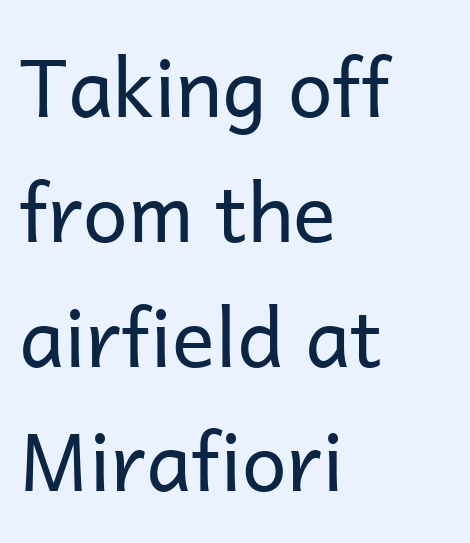
Q: Is the text bold? A: No.
Q: Is the text italic (slanted)? A: No, it is upright.
Q: Is the typeface a serif or a sans-serif typeface? A: Sans-serif.
Q: Is the text underlined? A: No.
Q: How is the paragraph aligned? A: Left-aligned.
Q: Is the spacing between letters normal or unusually wide? A: Normal.
Q: Is the spacing between lines tight, normal or loose? A: Normal.
Q: Width (condensed, normal, or wide)? A: Normal.
Q: Stroke contrast? A: Low.
Q: x-height? A: Medium.
Q: Monospaced? A: No.
